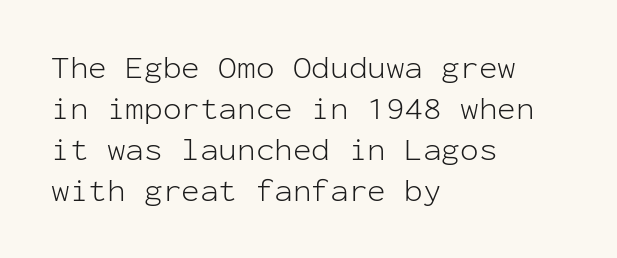
Q: Is the text bold? A: No.
Q: Is the text italic (slanted)? A: No, it is upright.
Q: Is the typeface a serif or a sans-serif typeface? A: Sans-serif.
Q: Is the text underlined? A: No.
Q: How is the paragraph aligned? A: Left-aligned.
Q: Is the spacing between letters normal or unusually wide? A: Normal.
Q: Is the spacing between lines tight, normal or loose? A: Normal.
Q: Width (condensed, normal, or wide)? A: Normal.
Q: Stroke contrast? A: Low.
Q: x-height? A: Medium.
Q: Monospaced? A: Yes.
